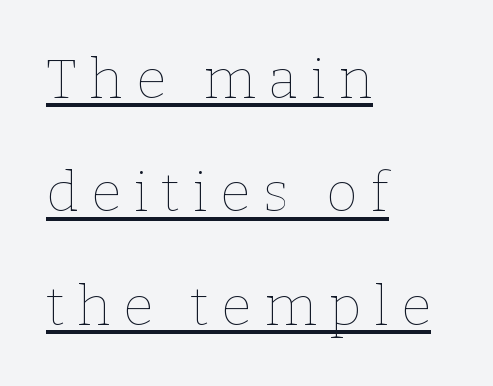
This is the regular roman posture of the typeface. Widely set lines give the paragraph a tall, airy silhouette. Looks like regular typesetting: each glyph gets only the width it needs. Compared with undecorated copy, this sample adds a rule below the words. No extra ink here — the face is not bold.
